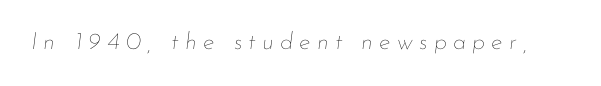
{"italic": "yes", "lean": "right", "slant_degrees": 7, "bold": "no", "underline": "no", "letter_spacing": "wide", "letter_spacing_em": 0.26, "glyph_px": 24}
